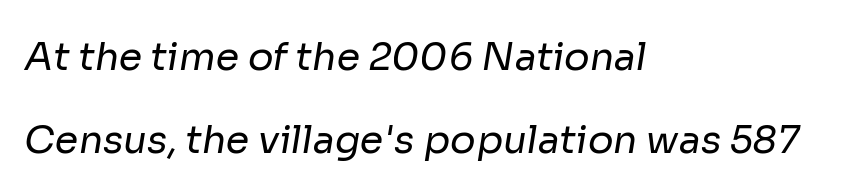
The image shows 38 px regular-weight sans-serif type; set left-aligned, loose line spacing (2.18x), normal letter spacing, not underlined; low stroke contrast and a medium x-height.
